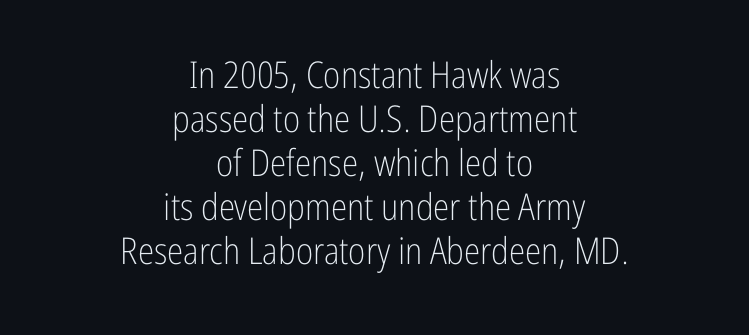
Q: Is the text bold? A: No.
Q: Is the text italic (slanted)? A: No, it is upright.
Q: Is the typeface a serif or a sans-serif typeface? A: Sans-serif.
Q: Is the text underlined? A: No.
Q: How is the paragraph aligned? A: Centered.
Q: Is the spacing between letters normal or unusually wide? A: Normal.
Q: Width (condensed, normal, or wide)? A: Condensed.
Q: Stroke contrast? A: Low.
Q: x-height? A: Medium.
Q: Monospaced? A: No.
